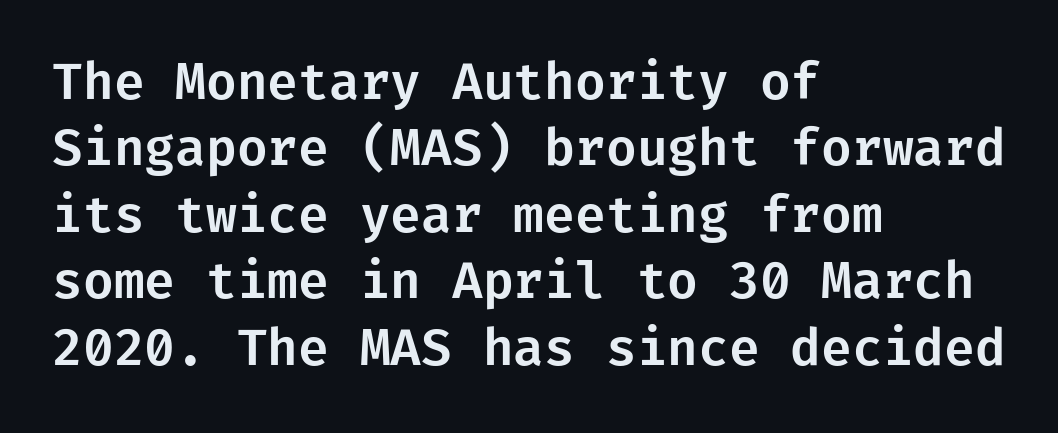
{"serif": "no", "italic": "no", "width": "normal", "stroke_contrast": "low", "x_height": "medium", "underline": "no", "align": "left", "line_spacing": "normal", "line_spacing_ratio": 1.33, "letter_spacing": "normal", "letter_spacing_em": 0.0, "glyph_px": 50}
